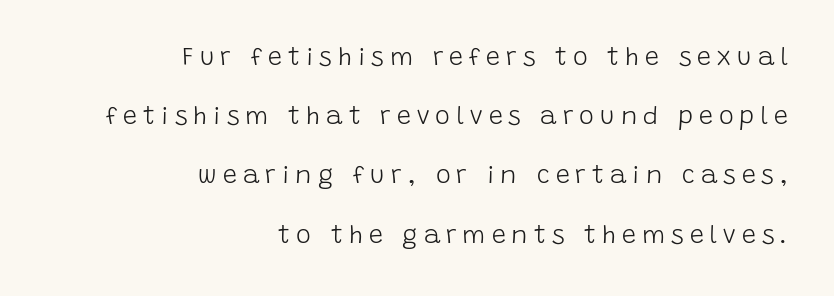
The image shows 25 px text type, upright; set right-aligned, loose line spacing (2.37x), unusually wide letter spacing (+0.24 em), not underlined.
